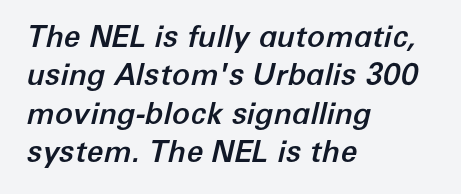
Caption: standard tracking, unaltered. The lines sit at an ordinary, default distance from one another. The compositor pushed each line to the left boundary. The baseline area is clear. Compared with ordinary roman type, these characters are visibly tilted. Do the characters align in a grid? No, the font is proportional.
